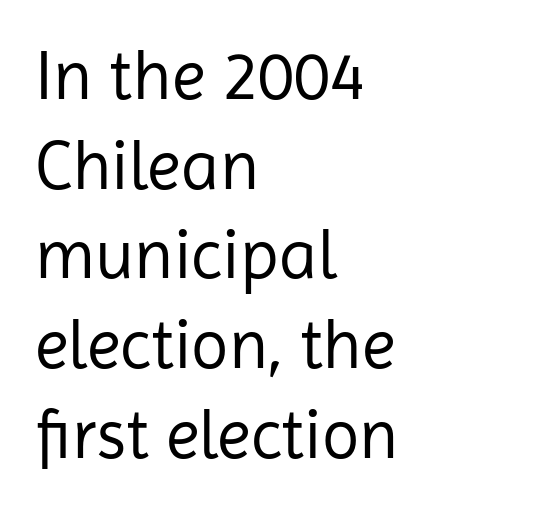
The image shows 69 px regular-weight sans-serif type, upright; set left-aligned, normal line spacing (1.3x), normal letter spacing, not underlined; low stroke contrast and a medium x-height.
